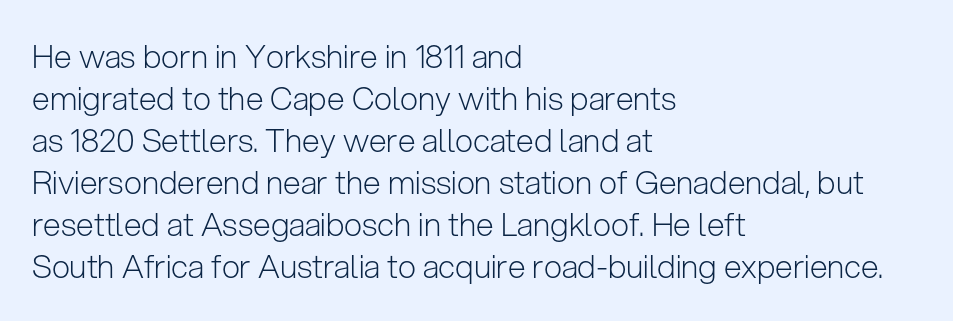
The letters stand straight up with perfectly vertical stems. The typesetter chose a ragged-right arrangement here. Each letter's strokes conclude bluntly, with no projecting serifs. Descenders are the only things crossing below the line.
